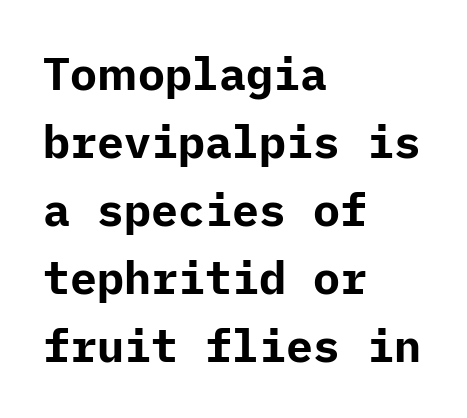
{"serif": "no", "italic": "no", "bold": "yes", "weight": "bold", "width": "normal", "stroke_contrast": "low", "x_height": "medium", "underline": "no", "align": "left", "line_spacing": "normal", "line_spacing_ratio": 1.51, "letter_spacing": "normal", "letter_spacing_em": 0.0, "glyph_px": 45}
